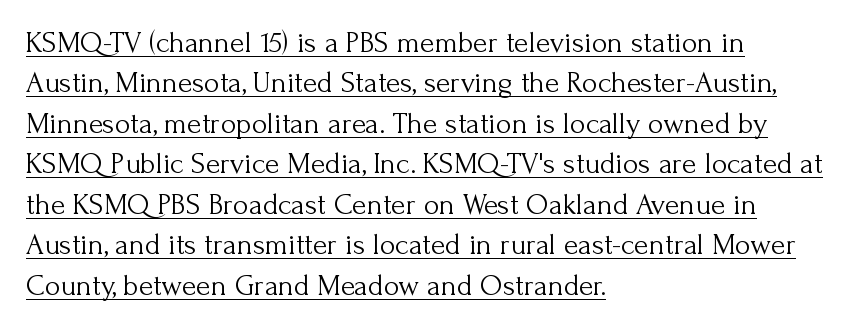
Q: Is the text bold? A: No.
Q: Is the text italic (slanted)? A: No, it is upright.
Q: Is the typeface a serif or a sans-serif typeface? A: Serif.
Q: Is the text underlined? A: Yes.
Q: How is the paragraph aligned? A: Left-aligned.
Q: Is the spacing between letters normal or unusually wide? A: Normal.
Q: Is the spacing between lines tight, normal or loose? A: Normal.
Q: Width (condensed, normal, or wide)? A: Normal.
Q: Stroke contrast? A: Medium.
Q: x-height? A: Small.
Q: Monospaced? A: No.
